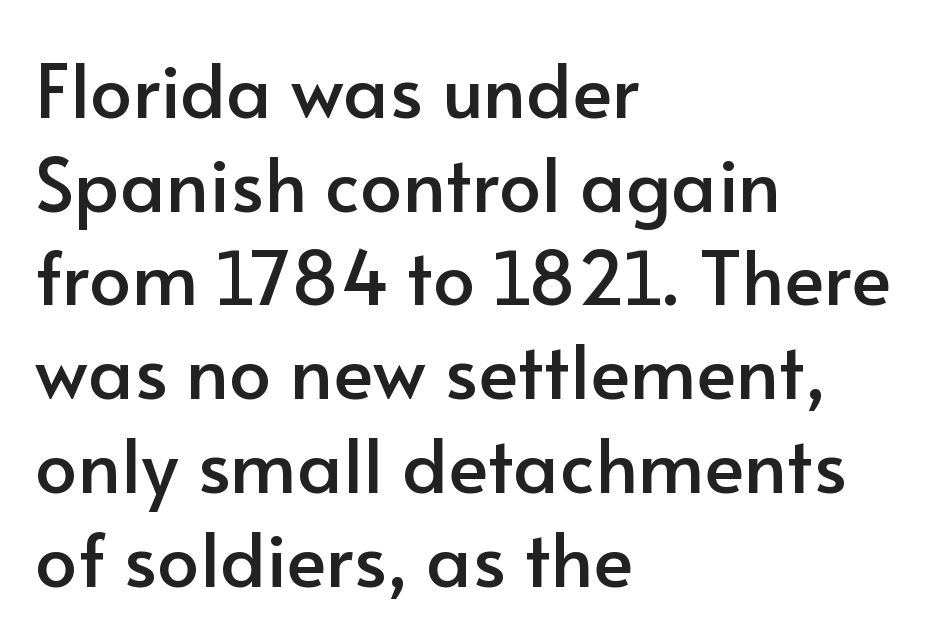
{"serif": "no", "italic": "no", "width": "normal", "stroke_contrast": "low", "x_height": "small", "monospaced": "no", "underline": "no", "align": "left", "line_spacing": "normal", "line_spacing_ratio": 1.25, "letter_spacing": "normal", "letter_spacing_em": 0.0, "glyph_px": 75}
